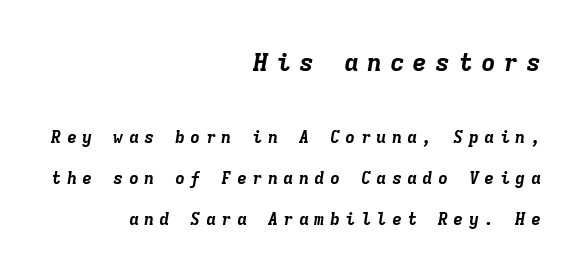
This is heavy type, rendered in bold. The glyphs are unaccompanied by any horizontal stroke below them. It's the slanting kind of type. The text block is weighted toward the right margin, trailing off unevenly leftward. The more generous point size was reserved for the upper chunk.
